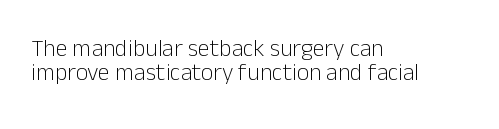
The image shows 24 px text type, upright; set left-aligned, tight line spacing (1.01x), normal letter spacing, not underlined.
